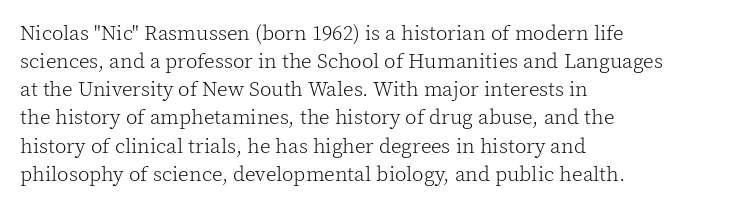
{"italic": "no", "bold": "no", "underline": "no", "align": "left", "line_spacing": "normal", "line_spacing_ratio": 1.34, "letter_spacing": "normal", "letter_spacing_em": 0.0, "glyph_px": 21}
